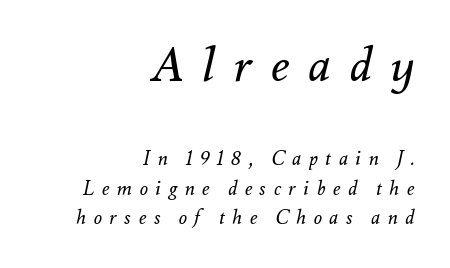
{"italic": "yes", "lean": "right", "slant_degrees": 12, "bold": "no", "weight": "regular", "width": "normal", "stroke_contrast": "medium", "x_height": "small", "monospaced": "no", "underline": "no", "align": "right", "line_spacing": "normal", "line_spacing_ratio": 1.56, "letter_spacing": "wide", "letter_spacing_em": 0.4, "larger_block": "first", "size_ratio": 2.47, "glyph_px": 47}
